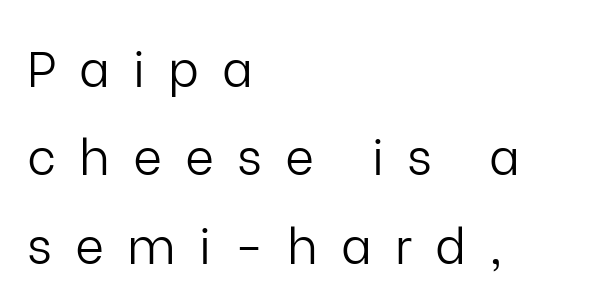
The image shows 50 px light sans-serif type, upright; set left-aligned, line spacing 1.77x, unusually wide letter spacing (+0.46 em), not underlined; low stroke contrast and a medium x-height.
